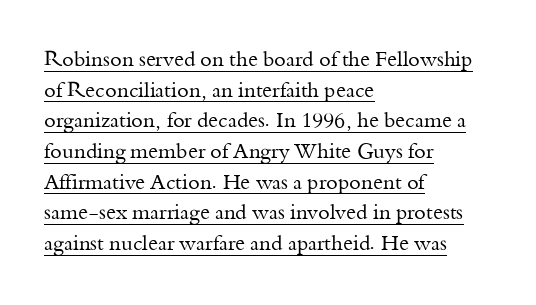
The image shows 21 px text type, upright; set left-aligned, normal line spacing (1.46x), normal letter spacing, underlined.
